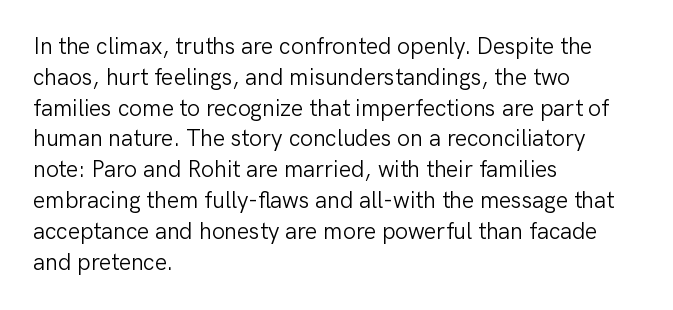
The image shows 23 px text type, upright; set left-aligned, normal line spacing (1.34x), normal letter spacing, not underlined.
